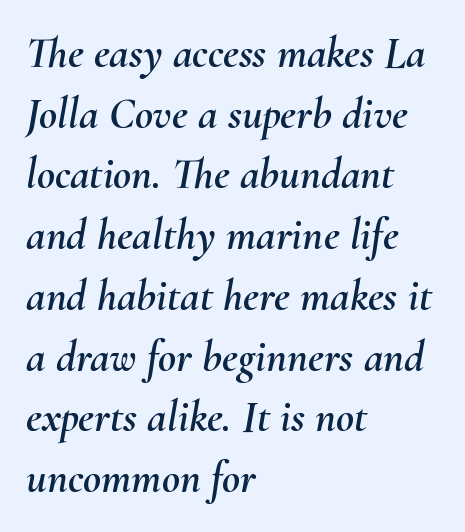
The image shows 44 px text type, italic (leaning right); set left-aligned, normal line spacing (1.38x), normal letter spacing, not underlined; medium stroke contrast and a small x-height.
